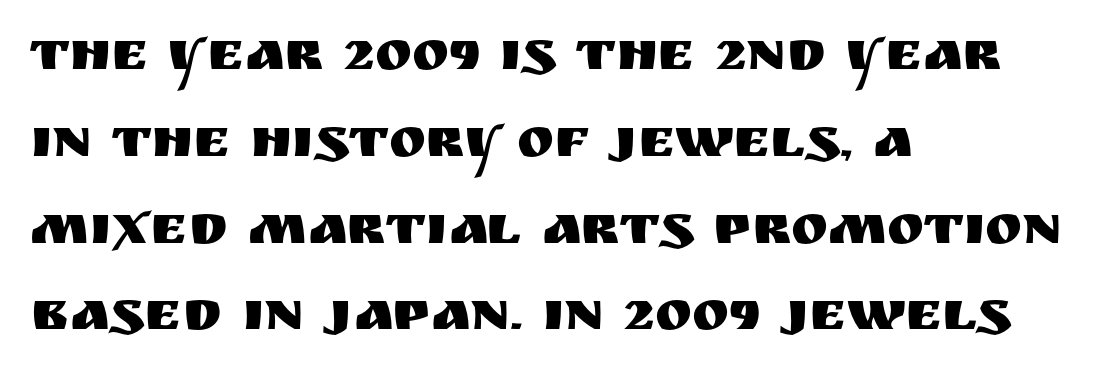
The image shows 56 px sans-serif type, upright; set left-aligned, normal line spacing (1.55x), normal letter spacing, not underlined; medium stroke contrast and a large x-height.
